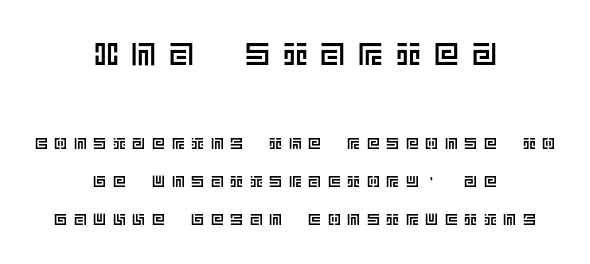
{"italic": "no", "width": "normal", "x_height": "large", "underline": "no", "align": "center", "line_spacing": "loose", "line_spacing_ratio": 2.39, "letter_spacing": "wide", "letter_spacing_em": 0.42, "larger_block": "first", "size_ratio": 1.94, "glyph_px": 31}
